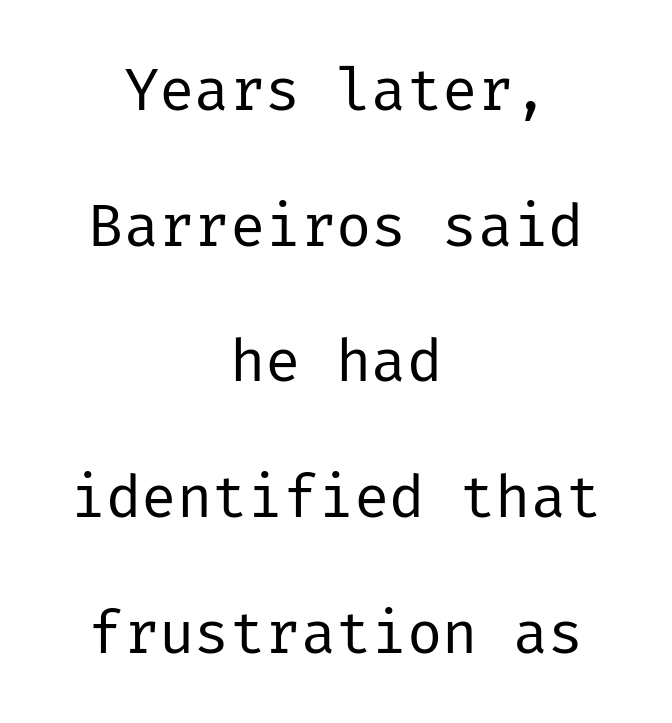
Q: Is the text bold? A: No.
Q: Is the text italic (slanted)? A: No, it is upright.
Q: Is the typeface a serif or a sans-serif typeface? A: Sans-serif.
Q: Is the text underlined? A: No.
Q: How is the paragraph aligned? A: Centered.
Q: Is the spacing between letters normal or unusually wide? A: Normal.
Q: Is the spacing between lines tight, normal or loose? A: Loose.
Q: Width (condensed, normal, or wide)? A: Normal.
Q: Stroke contrast? A: Low.
Q: x-height? A: Medium.
